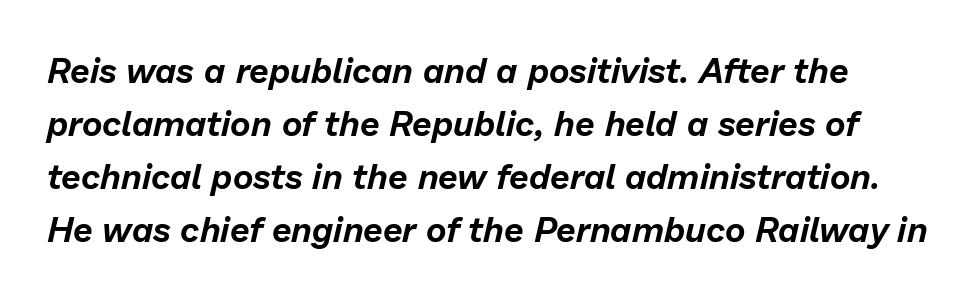
Q: Is the text italic (slanted)? A: Yes, it leans right by about 13 degrees.
Q: Is the text underlined? A: No.
Q: Is the spacing between letters normal or unusually wide? A: Normal.
Q: Is the spacing between lines tight, normal or loose? A: Normal.
Q: Width (condensed, normal, or wide)? A: Normal.
Q: Stroke contrast? A: Low.
Q: x-height? A: Medium.
Q: Monospaced? A: No.
